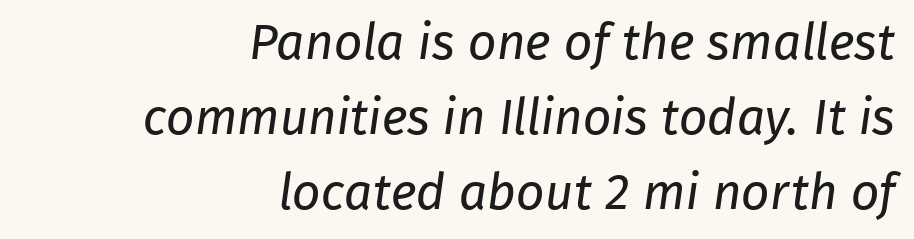
Evenly set lines give the paragraph a standard silhouette. The face used here is proportionally spaced, like ordinary book or web type. Tracking value appears to be zero — textbook default spacing. Clear beneath every line of the passage.
